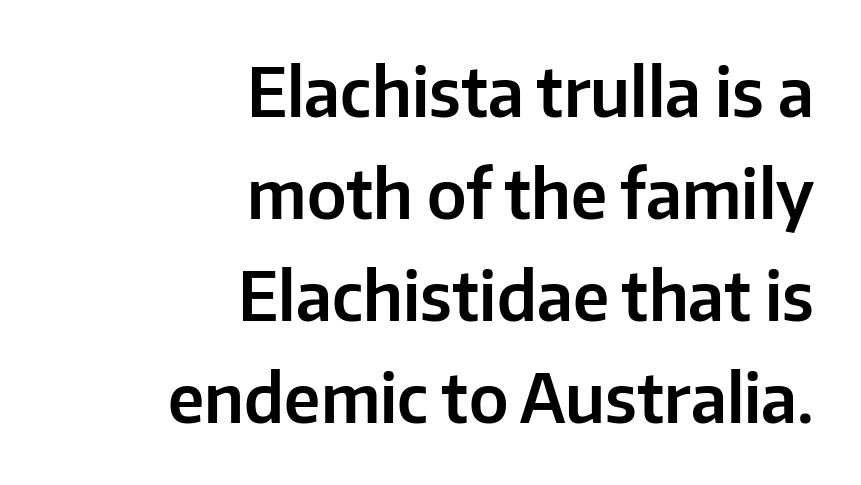
{"serif": "no", "italic": "no", "width": "normal", "stroke_contrast": "low", "x_height": "medium", "monospaced": "no", "underline": "no", "align": "right", "line_spacing": "normal", "line_spacing_ratio": 1.52, "letter_spacing": "normal", "letter_spacing_em": 0.0, "glyph_px": 67}
